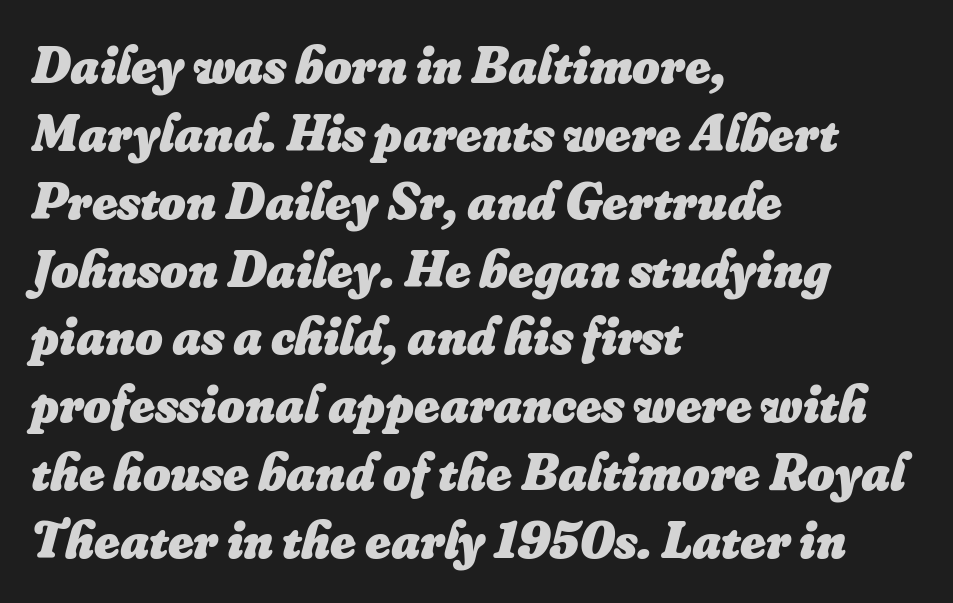
Q: Is the text bold? A: Yes.
Q: Is the text italic (slanted)? A: Yes, it leans right by about 16 degrees.
Q: Is the text underlined? A: No.
Q: How is the paragraph aligned? A: Left-aligned.
Q: Is the spacing between letters normal or unusually wide? A: Normal.
Q: Is the spacing between lines tight, normal or loose? A: Normal.
Q: Width (condensed, normal, or wide)? A: Normal.
Q: Stroke contrast? A: Low.
Q: x-height? A: Small.
Q: Monospaced? A: No.
